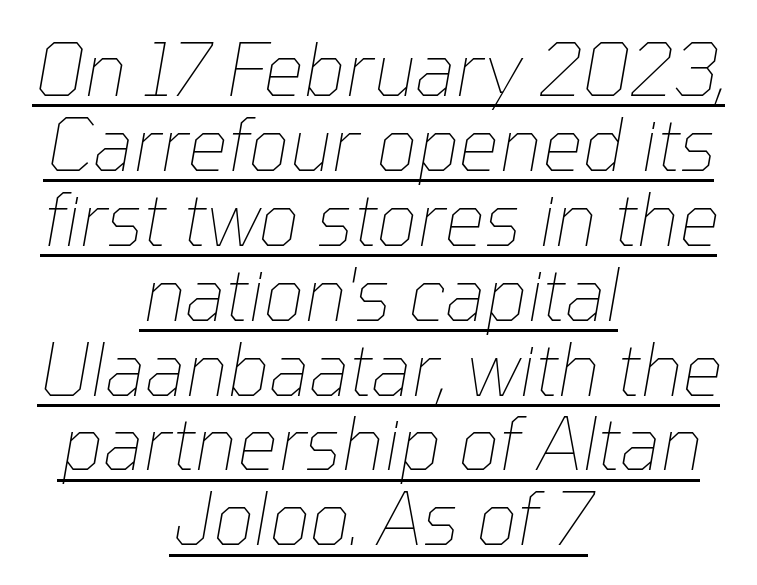
The image shows 72 px thin type, italic (leaning right); set centered, tight line spacing (1.04x), normal letter spacing, underlined; low stroke contrast and a medium x-height.
